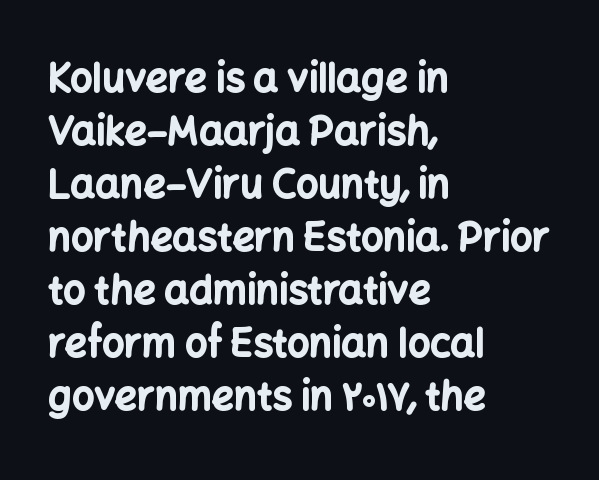
Q: Is the text bold? A: Yes.
Q: Is the text italic (slanted)? A: No, it is upright.
Q: Is the typeface a serif or a sans-serif typeface? A: Sans-serif.
Q: Is the text underlined? A: No.
Q: How is the paragraph aligned? A: Left-aligned.
Q: Is the spacing between letters normal or unusually wide? A: Normal.
Q: Is the spacing between lines tight, normal or loose? A: Normal.
Q: Width (condensed, normal, or wide)? A: Normal.
Q: Stroke contrast? A: Low.
Q: x-height? A: Medium.
Q: Monospaced? A: No.
